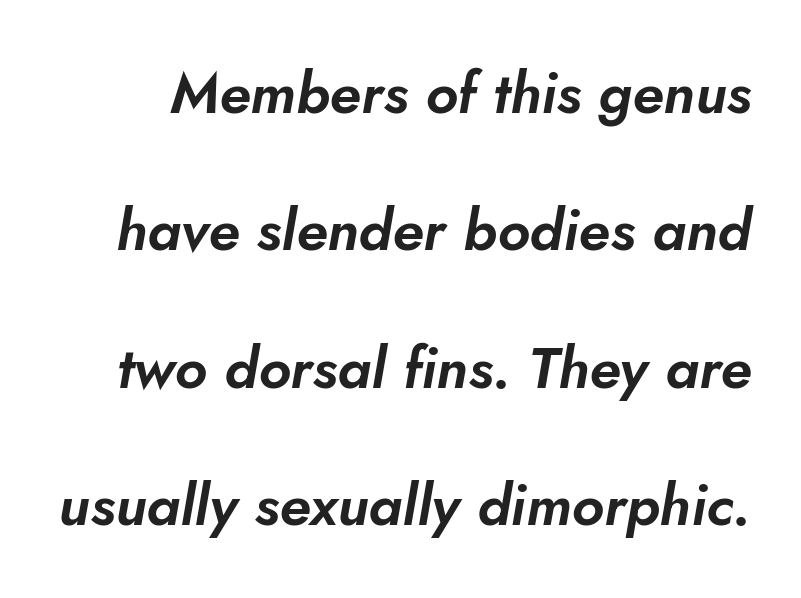
Q: Is the text italic (slanted)? A: Yes, it leans right by about 5 degrees.
Q: Is the text underlined? A: No.
Q: Is the spacing between letters normal or unusually wide? A: Normal.
Q: Is the spacing between lines tight, normal or loose? A: Loose.
Q: Width (condensed, normal, or wide)? A: Normal.
Q: Stroke contrast? A: Low.
Q: x-height? A: Small.
Q: Monospaced? A: No.
